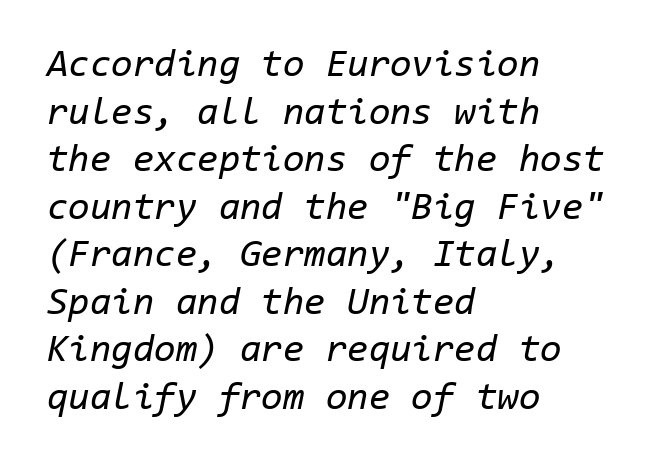
Each letter, wide or thin by design, is forced into the same width here. This sample is left-justified, so line endings fall wherever the words run out. Stroke mass is kept to a normal reading level or below. The glyphs look as if they've been sheared to an angle.
